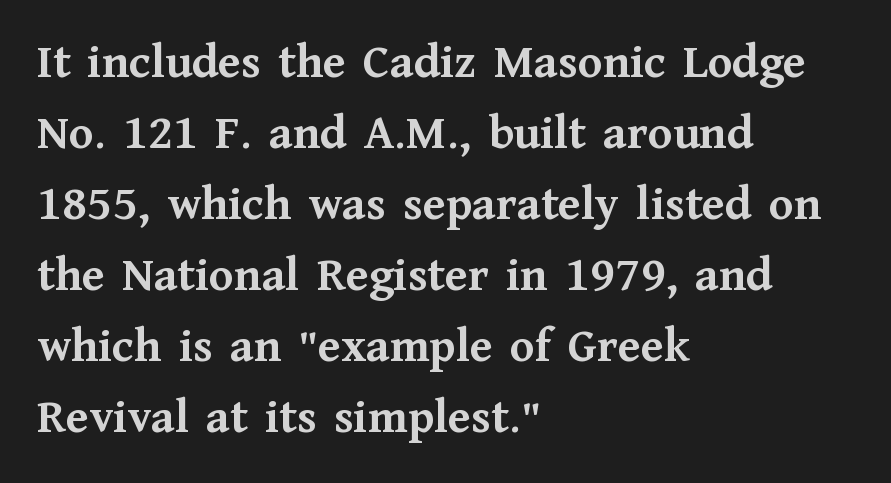
The image shows 50 px semibold serif type, upright; set left-aligned, normal line spacing (1.42x), normal letter spacing, not underlined; medium stroke contrast and a medium x-height.
